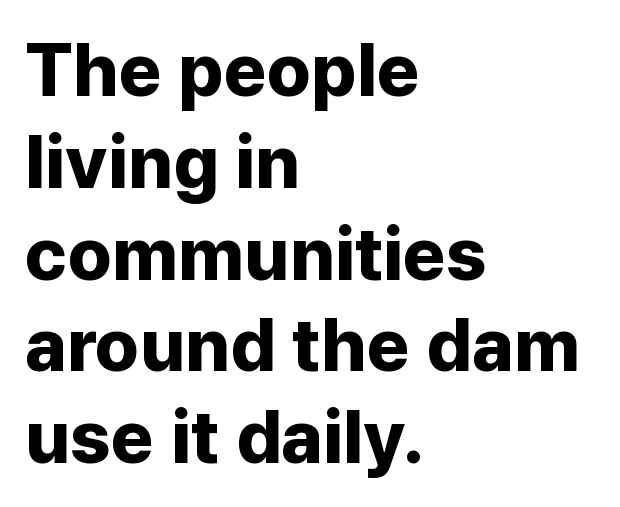
The image shows 74 px bold sans-serif type, upright; set left-aligned, line spacing 1.24x, normal letter spacing, not underlined; low stroke contrast and a medium x-height.
